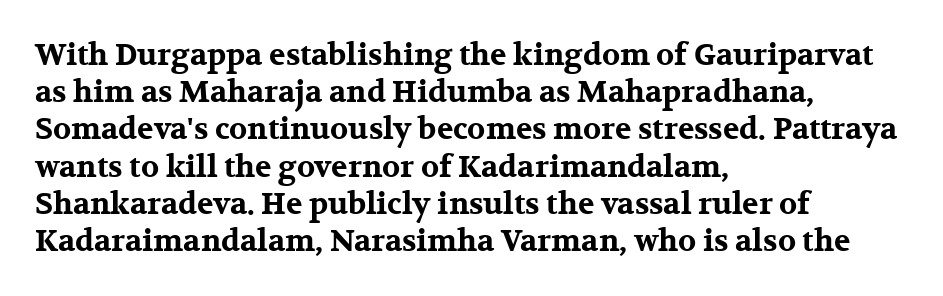
The font family rendered here belongs to the serif group. Anything drawn beneath the words? Only blank space. Nobody touched the tracking dial on this one. Heavy-handed strokes throughout: this text is bold. The setting favours the left margin, as ordinary paragraphs usually do.
